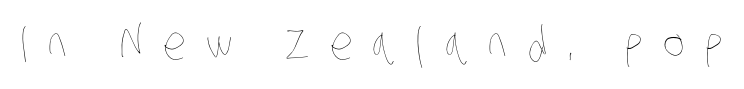
{"bold": "no", "weight": "thin", "width": "condensed", "stroke_contrast": "low", "x_height": "large", "monospaced": "no", "underline": "no", "letter_spacing": "wide", "letter_spacing_em": 0.44, "glyph_px": 46}
